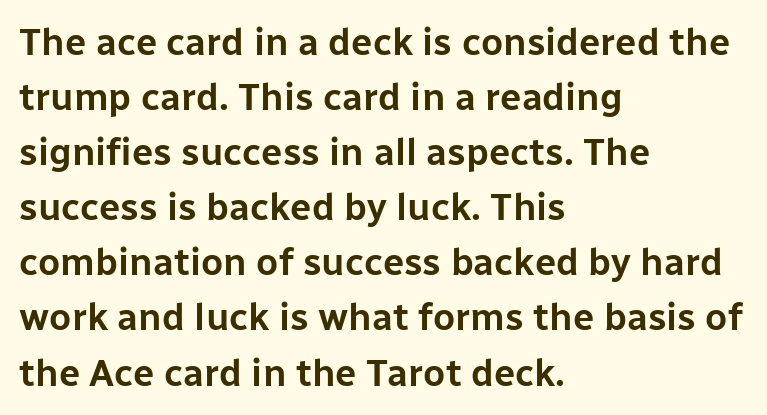
{"serif": "no", "italic": "no", "width": "normal", "stroke_contrast": "low", "x_height": "medium", "monospaced": "no", "underline": "no", "align": "left", "line_spacing": "normal", "line_spacing_ratio": 1.45, "letter_spacing": "normal", "letter_spacing_em": 0.0, "glyph_px": 38}
